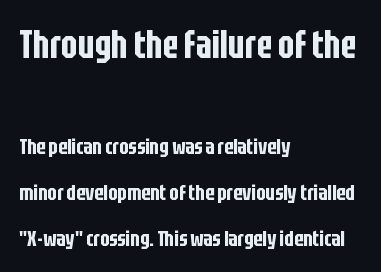
{"serif": "no", "italic": "no", "width": "condensed", "stroke_contrast": "low", "x_height": "large", "monospaced": "no", "underline": "no", "align": "left", "line_spacing": "loose", "line_spacing_ratio": 2.09, "letter_spacing": "normal", "letter_spacing_em": 0.0, "larger_block": "first", "size_ratio": 1.77, "glyph_px": 39}
